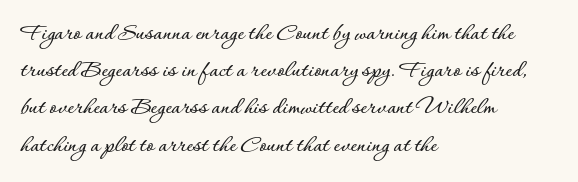
The image shows 25 px text type; set left-aligned, normal line spacing (1.49x), normal letter spacing, not underlined.
